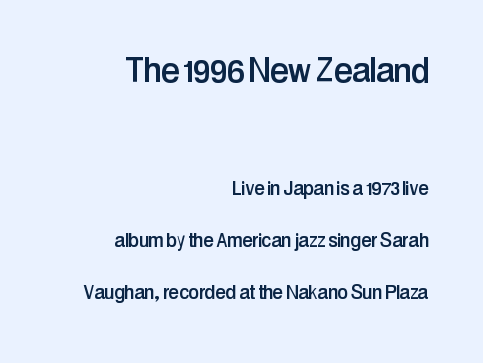
Q: Is the text italic (slanted)? A: No, it is upright.
Q: Is the typeface a serif or a sans-serif typeface? A: Sans-serif.
Q: Is the text underlined? A: No.
Q: How is the paragraph aligned? A: Right-aligned.
Q: Is the spacing between letters normal or unusually wide? A: Normal.
Q: Is the spacing between lines tight, normal or loose? A: Loose.
Q: Which block of text is set in a larger size, the first (top) or the second (bottom)? A: The first (top) one.
Q: Width (condensed, normal, or wide)? A: Condensed.
Q: Stroke contrast? A: Low.
Q: x-height? A: Medium.
Q: Monospaced? A: No.
